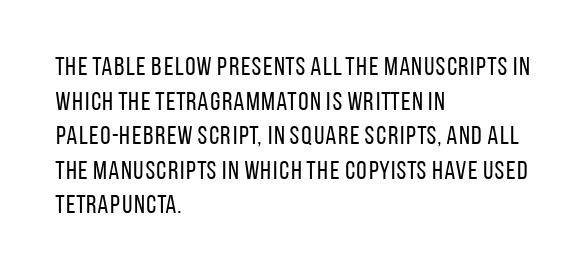
{"italic": "no", "bold": "no", "underline": "no", "align": "left", "line_spacing": "normal", "line_spacing_ratio": 1.33, "letter_spacing": "normal", "letter_spacing_em": 0.0, "glyph_px": 26}
